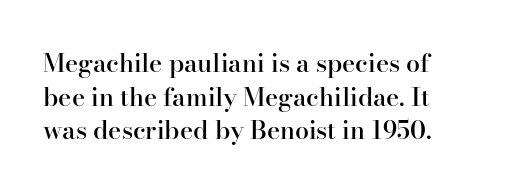
Q: Is the text bold? A: Semi-bold.
Q: Is the text italic (slanted)? A: No, it is upright.
Q: Is the text underlined? A: No.
Q: Is the spacing between letters normal or unusually wide? A: Normal.
Q: Is the spacing between lines tight, normal or loose? A: Normal.
